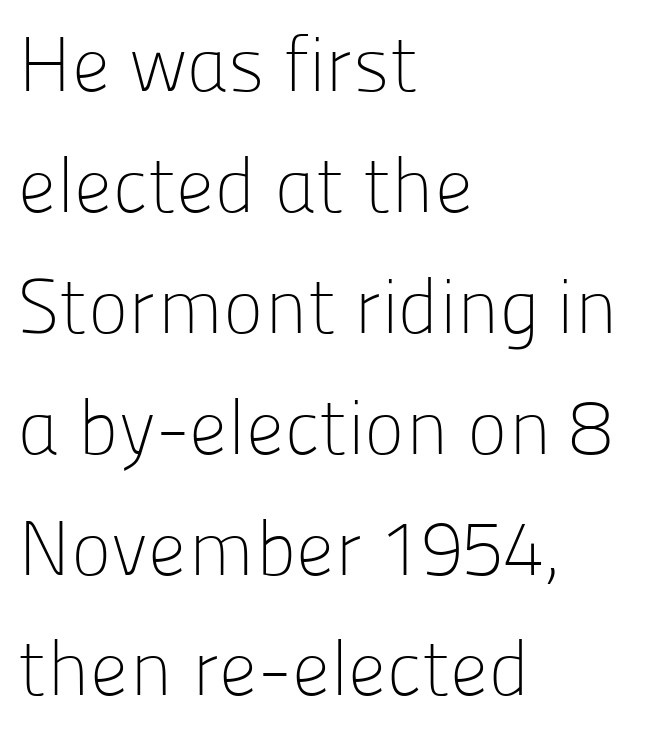
Q: Is the text bold? A: No.
Q: Is the text italic (slanted)? A: No, it is upright.
Q: Is the typeface a serif or a sans-serif typeface? A: Sans-serif.
Q: Is the text underlined? A: No.
Q: How is the paragraph aligned? A: Left-aligned.
Q: Is the spacing between letters normal or unusually wide? A: Normal.
Q: Is the spacing between lines tight, normal or loose? A: Normal.
Q: Width (condensed, normal, or wide)? A: Normal.
Q: Stroke contrast? A: Low.
Q: x-height? A: Medium.
Q: Monospaced? A: No.
